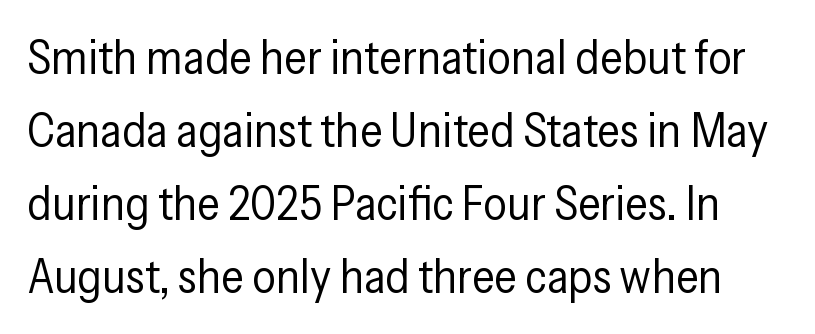
{"serif": "no", "italic": "no", "bold": "no", "weight": "regular", "width": "condensed", "stroke_contrast": "low", "x_height": "medium", "monospaced": "no", "underline": "no", "line_spacing": "normal", "line_spacing_ratio": 1.55, "letter_spacing": "normal", "letter_spacing_em": 0.0, "glyph_px": 47}
